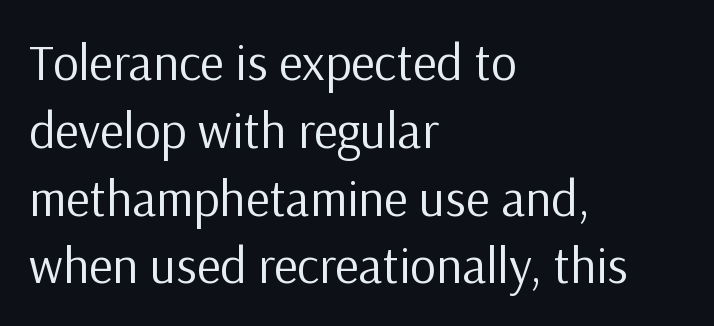
Q: Is the text bold? A: No.
Q: Is the text italic (slanted)? A: No, it is upright.
Q: Is the typeface a serif or a sans-serif typeface? A: Sans-serif.
Q: Is the text underlined? A: No.
Q: How is the paragraph aligned? A: Left-aligned.
Q: Is the spacing between letters normal or unusually wide? A: Normal.
Q: Is the spacing between lines tight, normal or loose? A: Normal.
Q: Width (condensed, normal, or wide)? A: Normal.
Q: Stroke contrast? A: Low.
Q: x-height? A: Medium.
Q: Monospaced? A: No.
